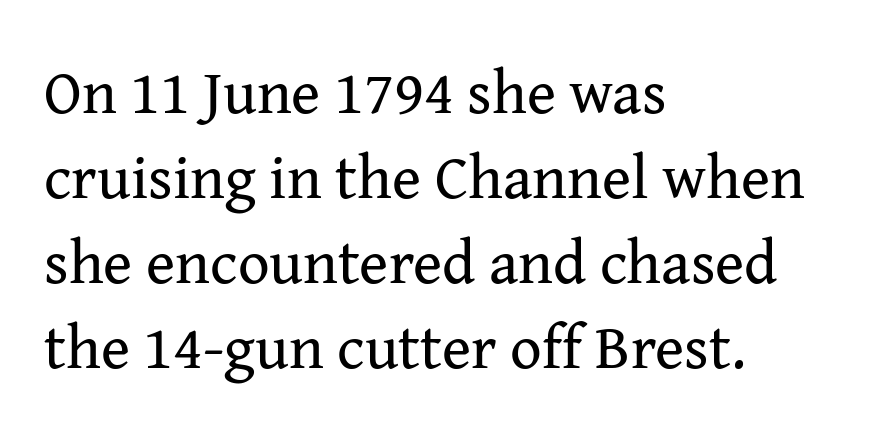
Quick note: interline space is typical. What stands out about the letter spacing? Nothing — it is the standard amount. Think of a printed novel: that variable character pitch is what you see here. The typesetting does not lean heavy: it is not bold.
